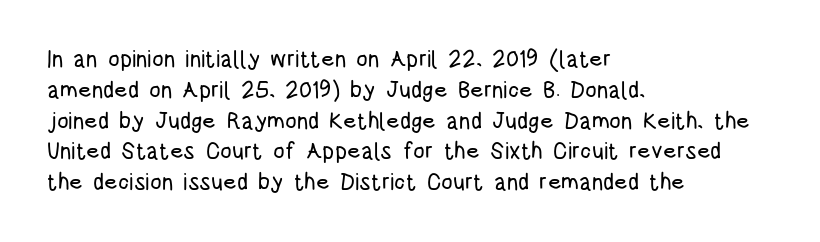
The image shows 23 px text type, upright; set left-aligned, normal line spacing (1.34x), normal letter spacing, not underlined.
